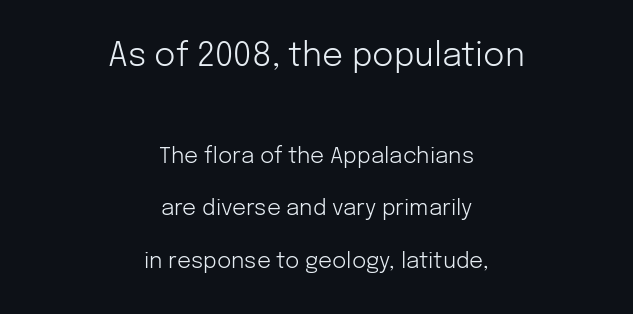
The image shows 33 px light sans-serif type, upright; set centered, loose line spacing (2.4x), normal letter spacing, not underlined; the first (top) block is 1.5x larger; low stroke contrast and a medium x-height.
